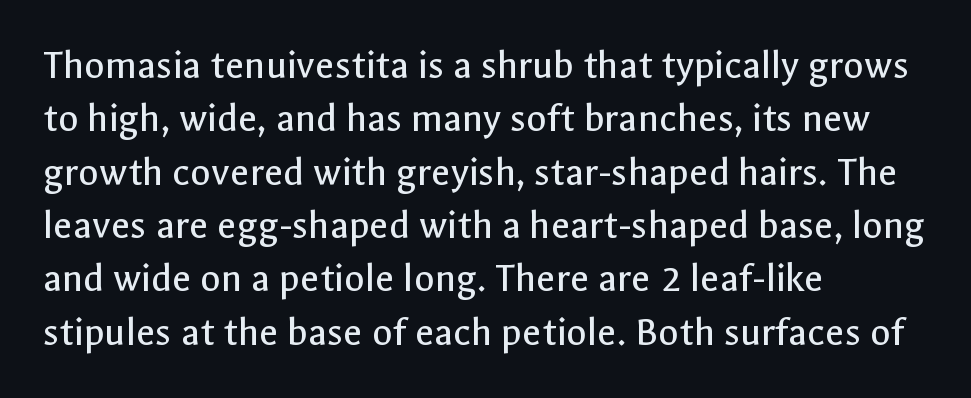
The image shows 42 px regular-weight sans-serif type, upright; set left-aligned, normal line spacing (1.27x), normal letter spacing, not underlined; a medium x-height.
